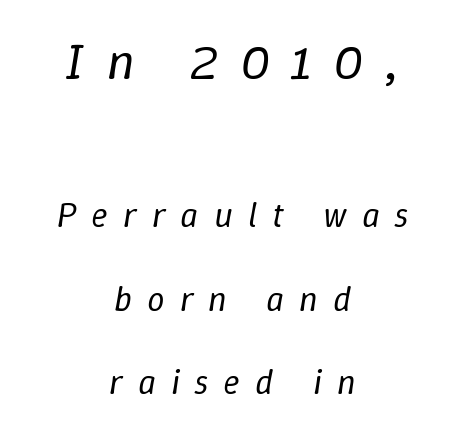
Q: Is the text bold? A: No.
Q: Is the text italic (slanted)? A: Yes, it leans right by about 9 degrees.
Q: Is the text underlined? A: No.
Q: How is the paragraph aligned? A: Centered.
Q: Is the spacing between letters normal or unusually wide? A: Unusually wide.
Q: Is the spacing between lines tight, normal or loose? A: Loose.
Q: Which block of text is set in a larger size, the first (top) or the second (bottom)? A: The first (top) one.
Q: Width (condensed, normal, or wide)? A: Normal.
Q: Stroke contrast? A: Low.
Q: x-height? A: Medium.
Q: Monospaced? A: No.
